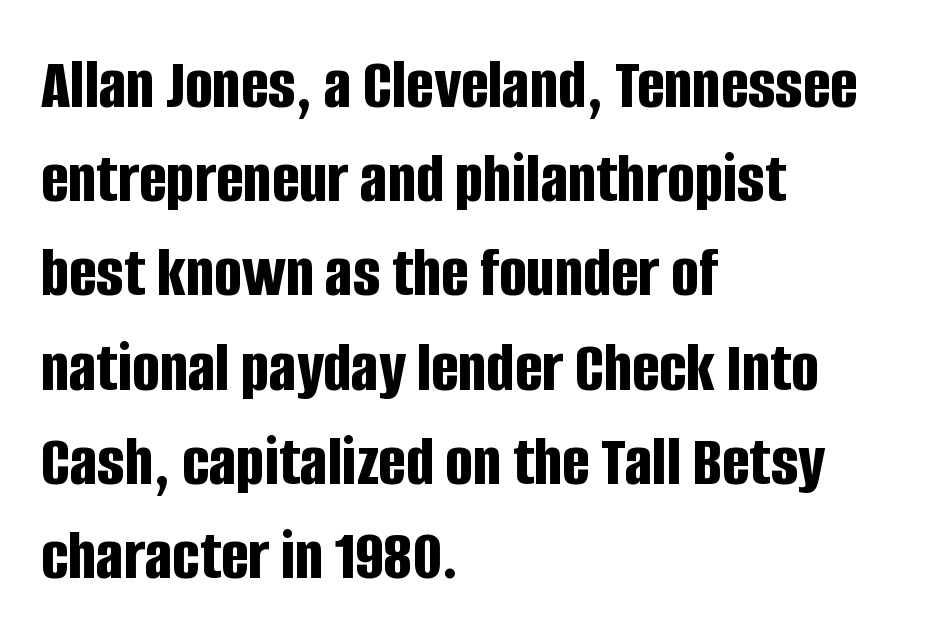
Q: Is the text bold? A: Yes.
Q: Is the text italic (slanted)? A: No, it is upright.
Q: Is the typeface a serif or a sans-serif typeface? A: Sans-serif.
Q: Is the text underlined? A: No.
Q: How is the paragraph aligned? A: Left-aligned.
Q: Is the spacing between letters normal or unusually wide? A: Normal.
Q: Is the spacing between lines tight, normal or loose? A: Normal.
Q: Width (condensed, normal, or wide)? A: Condensed.
Q: Stroke contrast? A: Low.
Q: x-height? A: Large.
Q: Monospaced? A: No.
